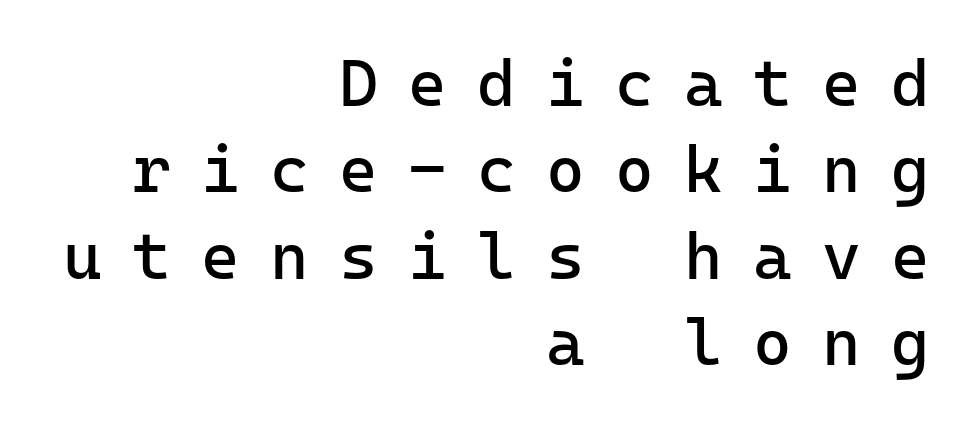
{"serif": "no", "italic": "no", "bold": "no", "weight": "regular", "width": "normal", "stroke_contrast": "low", "x_height": "medium", "monospaced": "yes", "underline": "no", "align": "right", "line_spacing": "normal", "line_spacing_ratio": 1.31, "letter_spacing": "wide", "letter_spacing_em": 0.46, "glyph_px": 66}
